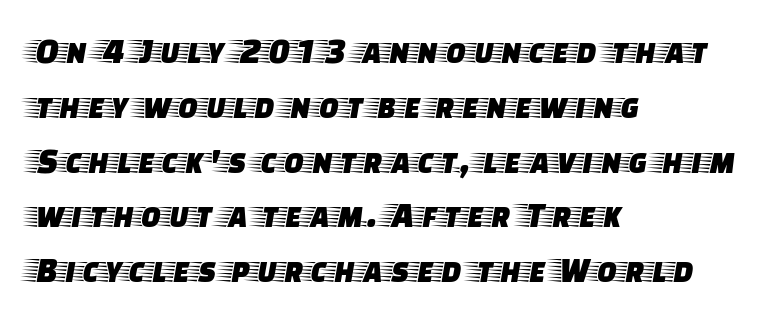
Q: Is the text italic (slanted)? A: Yes.
Q: Is the typeface a serif or a sans-serif typeface? A: Serif.
Q: Is the text underlined? A: No.
Q: How is the paragraph aligned? A: Left-aligned.
Q: Is the spacing between letters normal or unusually wide? A: Normal.
Q: Is the spacing between lines tight, normal or loose? A: Normal.
Q: Width (condensed, normal, or wide)? A: Wide.
Q: Stroke contrast? A: Low.
Q: x-height? A: Large.
Q: Monospaced? A: No.
